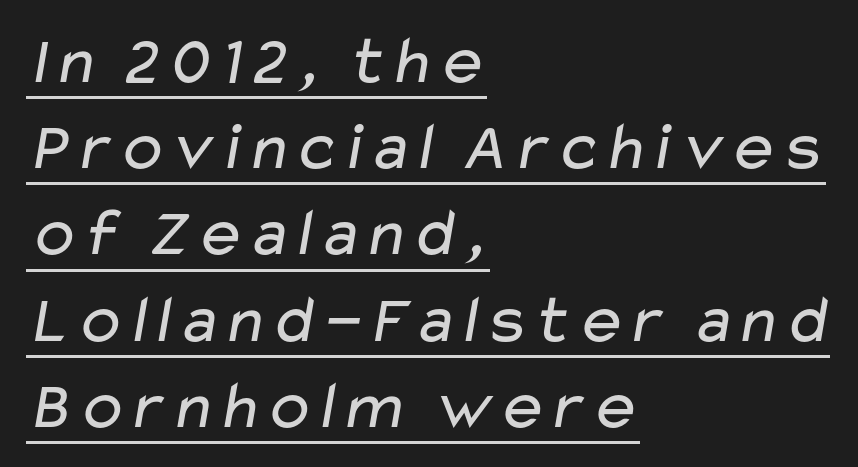
{"serif": "no", "bold": "no", "weight": "regular", "width": "wide", "stroke_contrast": "low", "x_height": "medium", "monospaced": "no", "underline": "yes", "align": "left", "line_spacing": "normal", "line_spacing_ratio": 1.25, "letter_spacing": "normal", "letter_spacing_em": 0.0, "glyph_px": 69}
